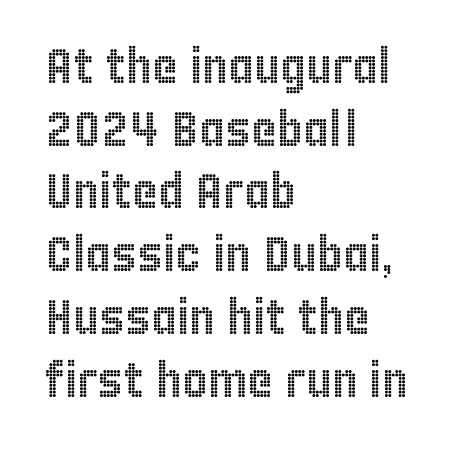
{"italic": "no", "width": "condensed", "x_height": "large", "monospaced": "no", "underline": "no", "align": "left", "line_spacing": "normal", "line_spacing_ratio": 1.28, "letter_spacing": "normal", "letter_spacing_em": 0.0, "glyph_px": 49}
